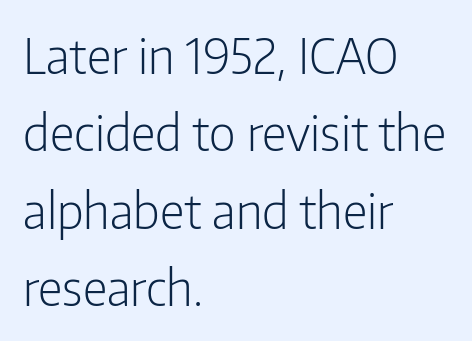
The image shows 49 px light, condensed sans-serif type, upright; set left-aligned, normal line spacing (1.58x), normal letter spacing, not underlined; low stroke contrast and a medium x-height.
